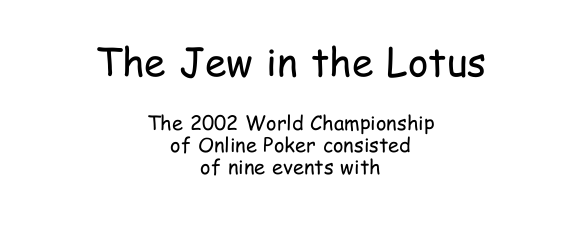
The image shows 39 px regular-weight, condensed sans-serif type, upright; set centered, tight line spacing (1.1x), normal letter spacing, not underlined; the first (top) block is 1.95x larger; low stroke contrast and a medium x-height.
